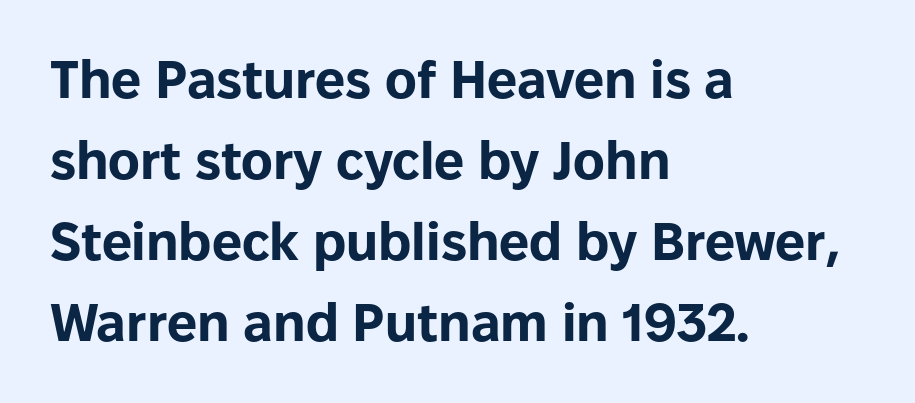
The typography opts for an upright posture over an oblique one. Compared with an ordinary text face, these strokes are far heavier — a full bold. You could not count columns in this text — the font is proportionally spaced. The text was rendered using a sans face with plain stroke endings. The face used here is rendered with its standard letterfit.
